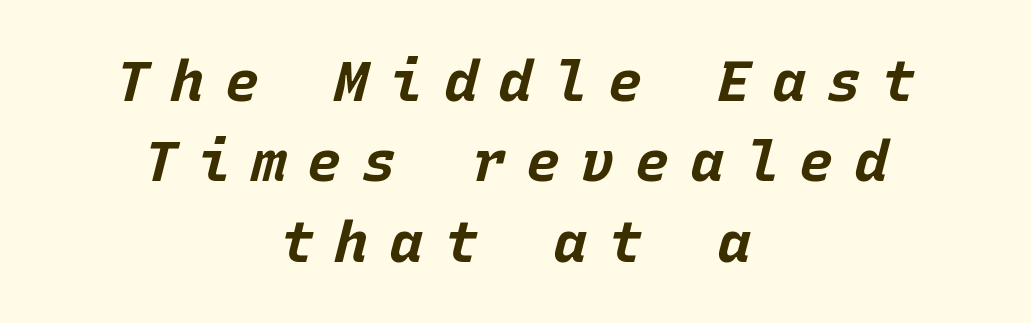
Here the designer chose a console-style face with uniform glyph widths. Teacher's note: observe the equal gaps on both sides — that is centered alignment. The axis of the letterforms is tilted away from vertical. A full-strength bold gives these letters their thick strokes.
